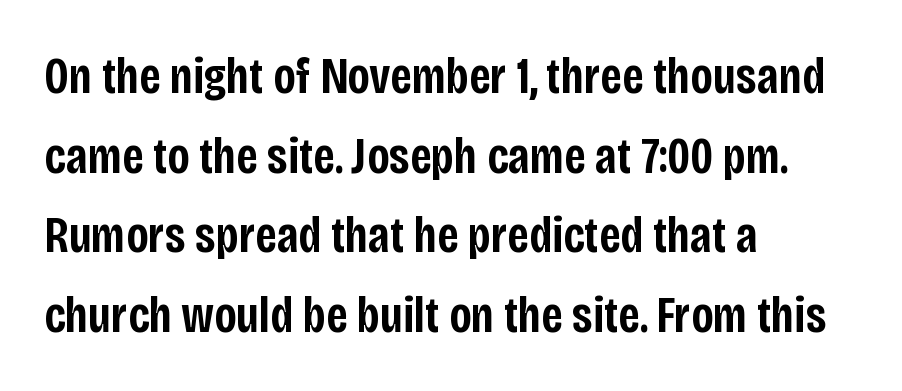
The image shows 52 px semibold, condensed sans-serif type, upright; set left-aligned, normal line spacing (1.53x), normal letter spacing, not underlined; low stroke contrast and a large x-height.
